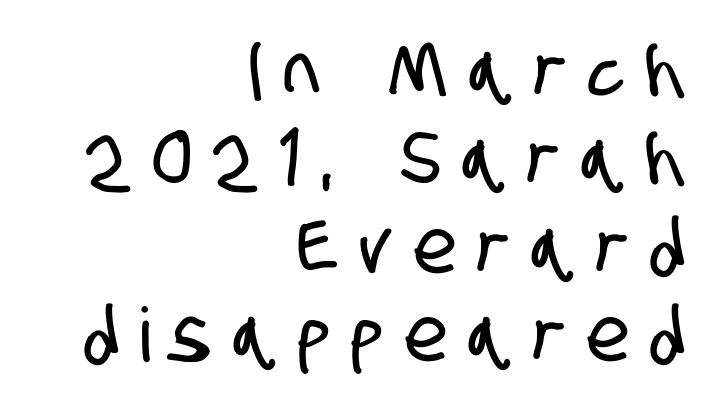
{"serif": "no", "width": "condensed", "stroke_contrast": "low", "x_height": "large", "monospaced": "no", "underline": "no", "align": "right", "line_spacing_ratio": 1.18, "letter_spacing": "wide", "letter_spacing_em": 0.3, "glyph_px": 75}
